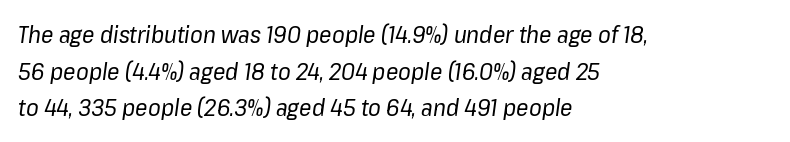
Q: Is the text bold? A: No.
Q: Is the text italic (slanted)? A: Yes, it leans right by about 8 degrees.
Q: Is the text underlined? A: No.
Q: How is the paragraph aligned? A: Left-aligned.
Q: Is the spacing between letters normal or unusually wide? A: Normal.
Q: Is the spacing between lines tight, normal or loose? A: Normal.
